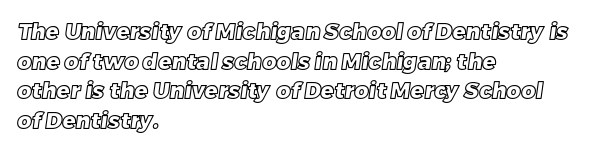
The image shows 22 px text type; set left-aligned, normal line spacing (1.35x), normal letter spacing, not underlined.
